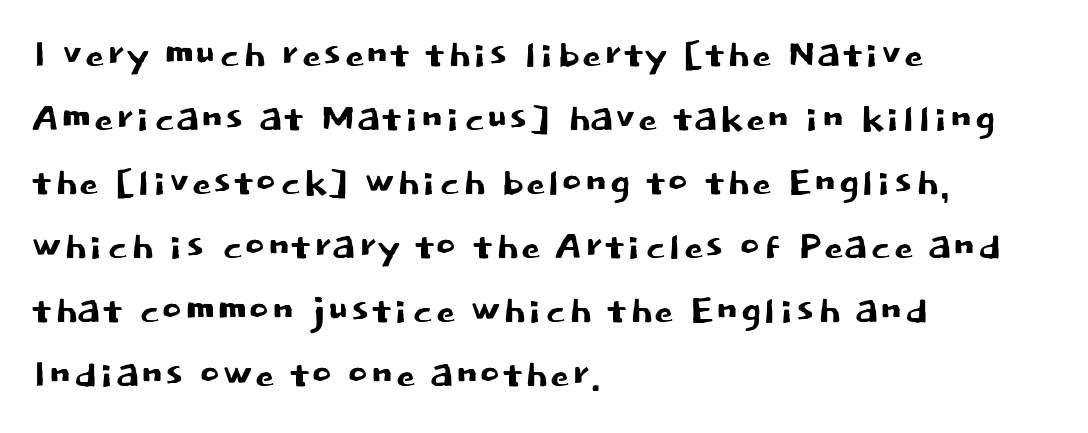
The image shows 50 px sans-serif type, upright; set left-aligned, normal line spacing (1.28x), normal letter spacing, not underlined; low stroke contrast and a large x-height.
